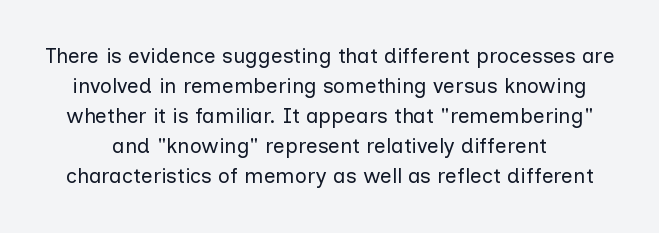
The image shows 21 px text type, upright; set normal line spacing (1.43x), normal letter spacing, not underlined.
